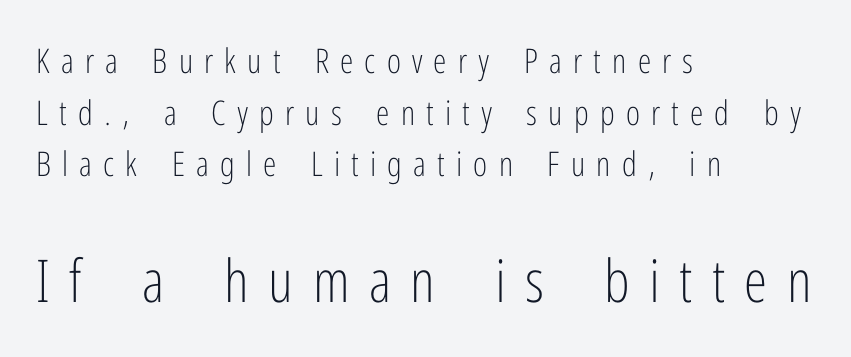
Glance below the letters and you will spot only blank space. These lines sit exactly where default settings would place them. Font category for this specimen: sans-serif. Here the designer chose a conventional face with non-uniform glyph widths. One-word summary of the alignment: left. Words appear elongated and porous because spacing is wide.
